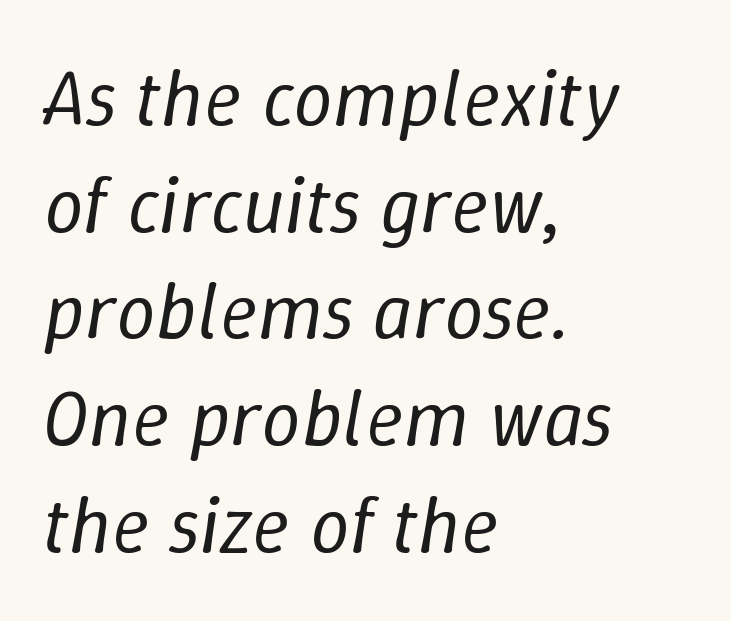
Q: Is the text bold? A: No.
Q: Is the text italic (slanted)? A: Yes, it leans right by about 9 degrees.
Q: Is the text underlined? A: No.
Q: How is the paragraph aligned? A: Left-aligned.
Q: Is the spacing between letters normal or unusually wide? A: Normal.
Q: Is the spacing between lines tight, normal or loose? A: Normal.
Q: Width (condensed, normal, or wide)? A: Normal.
Q: Stroke contrast? A: Low.
Q: x-height? A: Medium.
Q: Monospaced? A: No.
